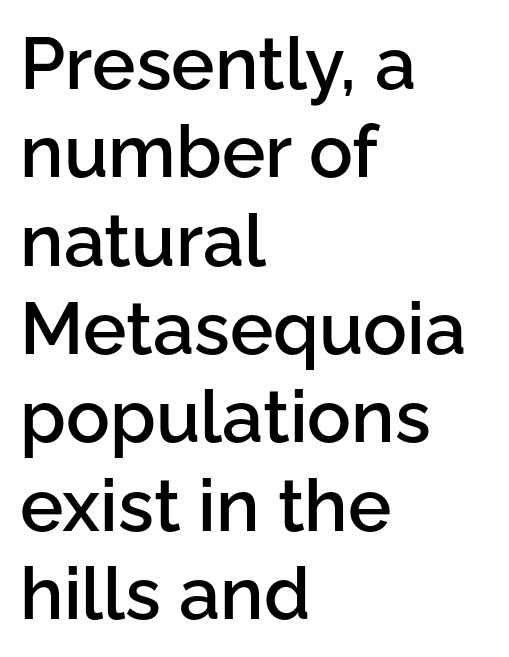
This sample is left-justified, so line endings fall wherever the words run out. Unlike a traditional serif, this face leaves its strokes unadorned. Default kerning and tracking; the words read as compact shapes. The letters advance in unequal steps, a hallmark of proportional type. Every letter is mildly thick-stroked: semibold rather than bold. Words float on clear page, feet unadorned.
